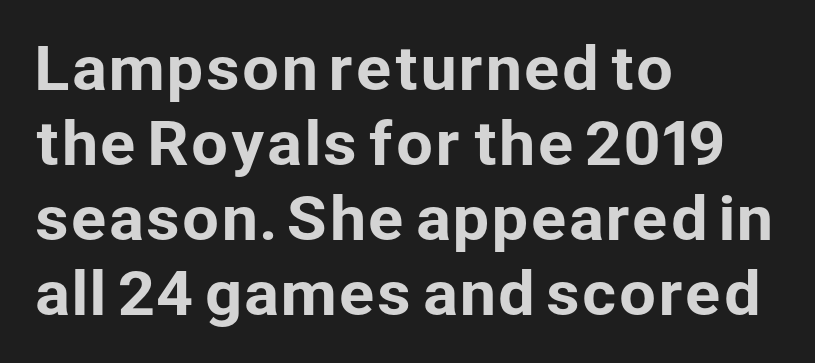
{"serif": "no", "italic": "no", "width": "normal", "stroke_contrast": "low", "x_height": "medium", "monospaced": "no", "underline": "no", "align": "left", "line_spacing": "normal", "line_spacing_ratio": 1.27, "letter_spacing": "normal", "letter_spacing_em": 0.0, "glyph_px": 59}
